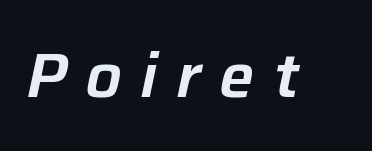
A typesetter would mark this as italic. Letters rest on an invisible, unmarked baseline. In terms of letterspacing, this is a distinctly airy, spread setting. Looks like regular typesetting: each glyph gets only the width it needs.
